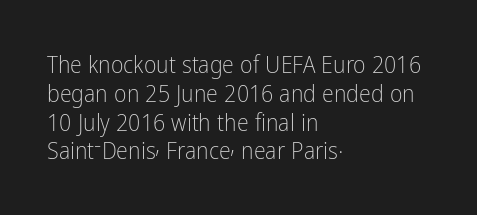
The image shows 24 px text type, upright; set left-aligned, line spacing 1.2x, normal letter spacing, not underlined.
